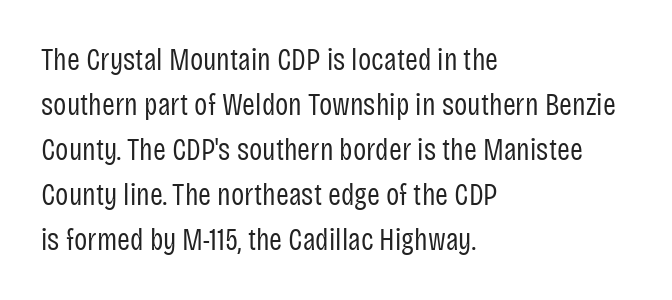
The image shows 31 px regular-weight, condensed sans-serif type, upright; set left-aligned, normal line spacing (1.45x), normal letter spacing, not underlined; low stroke contrast and a large x-height.
